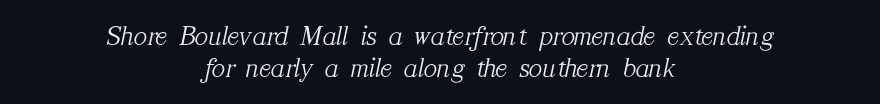
The image shows 28 px light serif type, italic (leaning right); set centered, tight line spacing (1.13x), normal letter spacing, not underlined; medium stroke contrast and a medium x-height.
